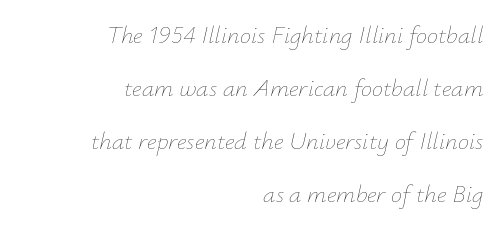
{"italic": "yes", "lean": "right", "slant_degrees": 12, "bold": "no", "underline": "no", "align": "right", "line_spacing": "loose", "line_spacing_ratio": 2.12, "letter_spacing": "normal", "letter_spacing_em": 0.0, "glyph_px": 25}
